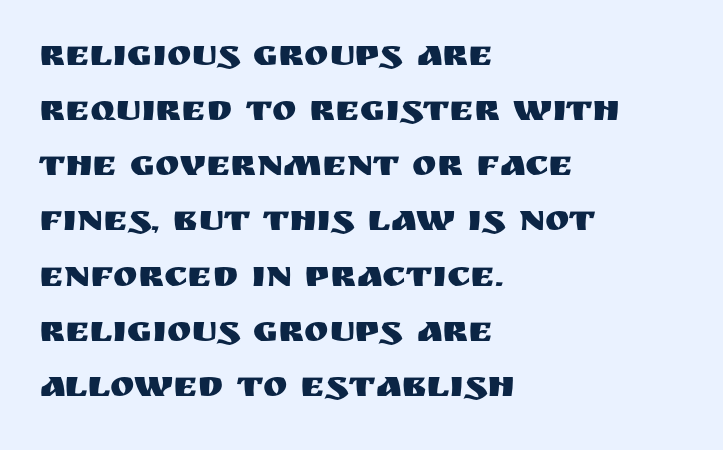
Q: Is the text italic (slanted)? A: No, it is upright.
Q: Is the typeface a serif or a sans-serif typeface? A: Sans-serif.
Q: Is the text underlined? A: No.
Q: How is the paragraph aligned? A: Left-aligned.
Q: Is the spacing between letters normal or unusually wide? A: Normal.
Q: Is the spacing between lines tight, normal or loose? A: Normal.
Q: Width (condensed, normal, or wide)? A: Normal.
Q: Stroke contrast? A: Medium.
Q: x-height? A: Large.
Q: Monospaced? A: No.
